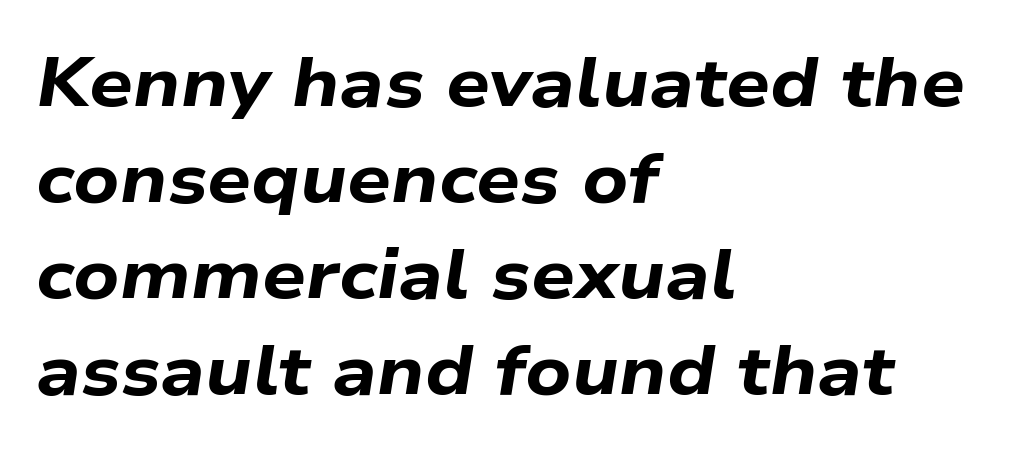
{"italic": "yes", "lean": "right", "slant_degrees": 9, "bold": "yes", "weight": "bold", "width": "wide", "stroke_contrast": "low", "x_height": "medium", "monospaced": "no", "underline": "no", "align": "left", "line_spacing": "normal", "line_spacing_ratio": 1.39, "letter_spacing": "normal", "letter_spacing_em": 0.0, "glyph_px": 69}
